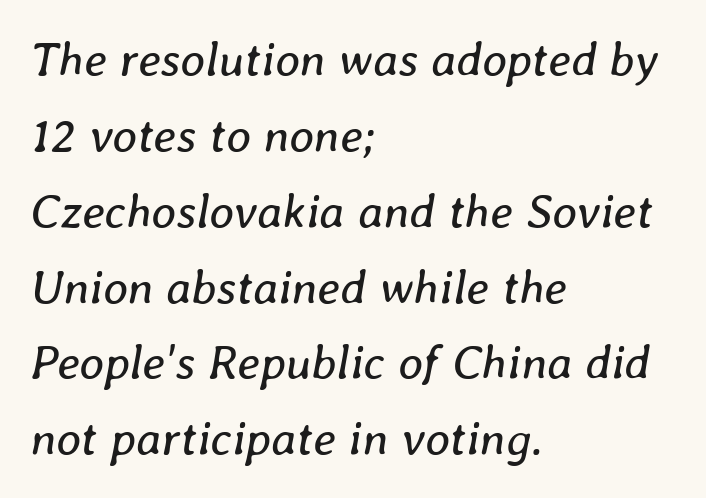
Q: Is the text bold? A: No.
Q: Is the text italic (slanted)? A: Yes, it leans right by about 8 degrees.
Q: Is the text underlined? A: No.
Q: How is the paragraph aligned? A: Left-aligned.
Q: Is the spacing between letters normal or unusually wide? A: Normal.
Q: Is the spacing between lines tight, normal or loose? A: Normal.
Q: Width (condensed, normal, or wide)? A: Normal.
Q: Stroke contrast? A: Low.
Q: x-height? A: Medium.
Q: Monospaced? A: No.
